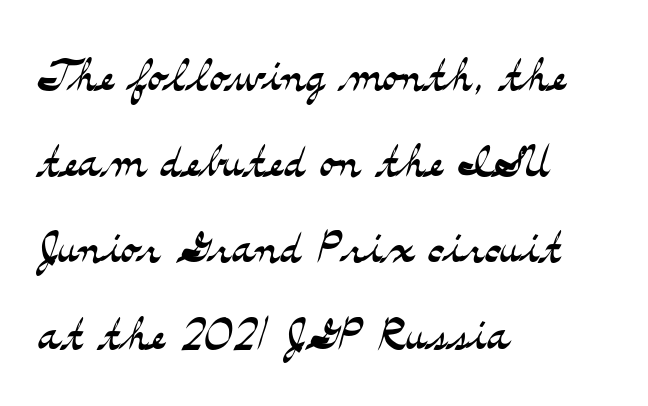
The image shows 62 px light, wide serif type; set left-aligned, normal line spacing (1.39x), normal letter spacing, not underlined; medium stroke contrast and a small x-height.
